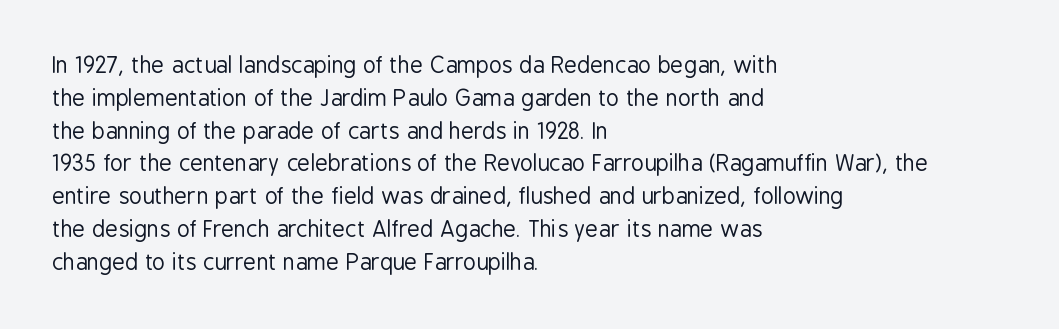
Descender tails drop into unmarked territory. Vertically, the passage feels balanced, rows spaced as you'd expect. The typesetter chose a ragged-right arrangement here. The typography opts for an upright posture over an oblique one. The rendering keeps characters at their native spacing. Stroke mass is kept to a normal reading level or below.
